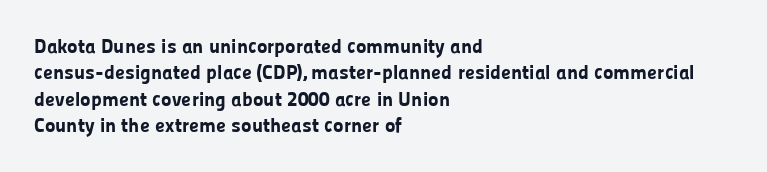
The image shows 20 px bold type, upright; set left-aligned, normal line spacing (1.32x), normal letter spacing, not underlined.
